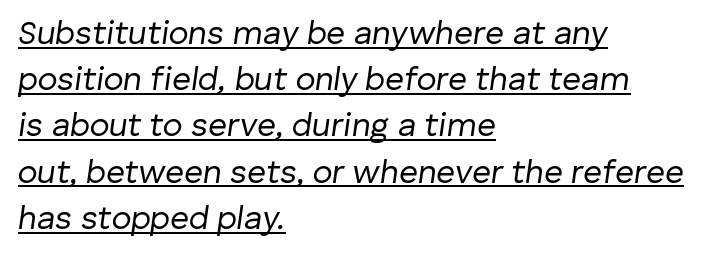
The image shows 33 px regular-weight type, italic (leaning right); set left-aligned, normal line spacing (1.4x), normal letter spacing, underlined; low stroke contrast and a medium x-height.
